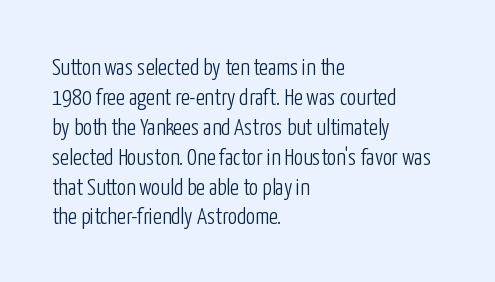
{"italic": "no", "bold": "no", "underline": "no", "align": "left", "line_spacing": "normal", "line_spacing_ratio": 1.3, "letter_spacing": "normal", "letter_spacing_em": 0.0, "glyph_px": 23}
